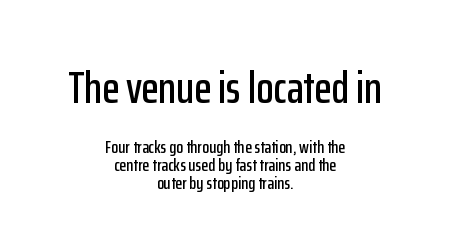
The image shows 45 px condensed sans-serif type, upright; set centered, tight line spacing (1.0x), normal letter spacing, not underlined; the first (top) block is 2.5x larger; low stroke contrast and a medium x-height.
